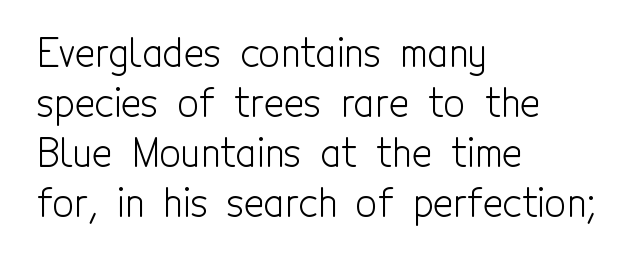
The image shows 38 px light, condensed sans-serif type, upright; set left-aligned, normal line spacing (1.32x), normal letter spacing, not underlined; a medium x-height.
